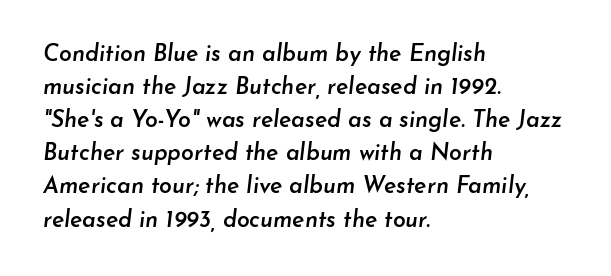
Horizontal bands of white between lines are of average thickness. Letter spacing: default. The zone under the glyphs is completely vacant. Yep, that's italic — everything's leaning. Typographic density is moderately raised because the face is semibold. The paragraph shown leans on its left margin.
